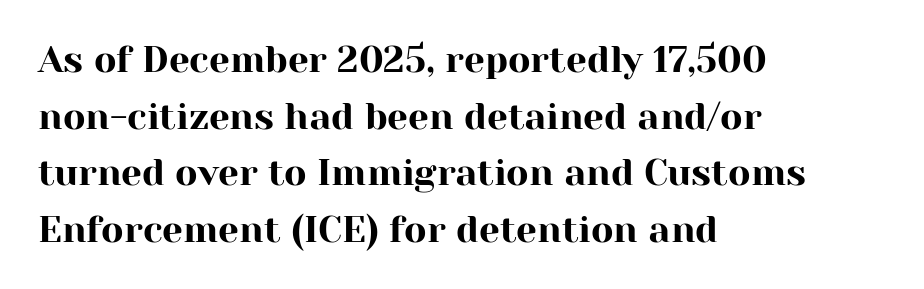
The image shows 37 px serif type, upright; set left-aligned, normal line spacing (1.53x), normal letter spacing, not underlined; high stroke contrast and a medium x-height.
